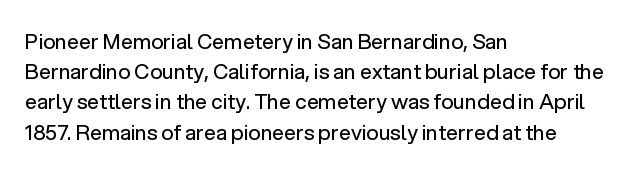
{"italic": "no", "bold": "no", "underline": "no", "align": "left", "line_spacing": "normal", "line_spacing_ratio": 1.44, "letter_spacing": "normal", "letter_spacing_em": 0.0, "glyph_px": 21}
